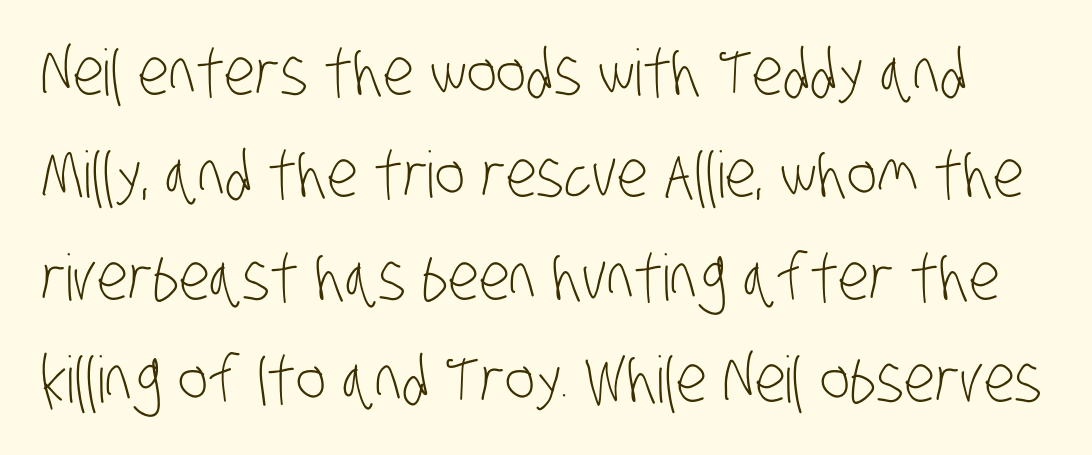
This rendering features lettering with no underline. Note: no serifs on the glyphs. Compared with typical body copy, the letter spacing here is the same. Summary of vertical rhythm: regular, with standard interline spacing. Stems here are at most as thick as an everyday book face.
